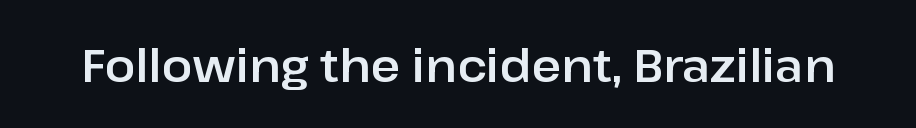
Nope, not italic — everything's standing straight. There is no visible air inserted between adjacent glyphs. A typesetter would label this face a sans. This rendering features lettering with no underline.
